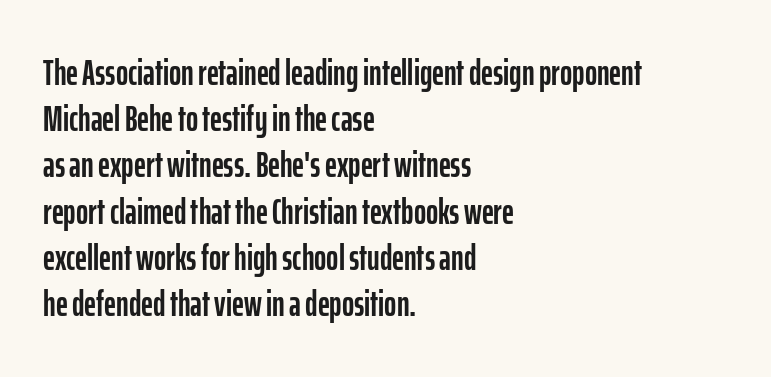
Font category for this specimen: sans-serif. Is there much room between lines? A standard amount, neither cramped nor airy. Do the letters lean? They stand straight. The rendering anchors every line to the left-hand side. This rendering features lettering with no underline. Proportional: the letters do not fall into vertical columns.
